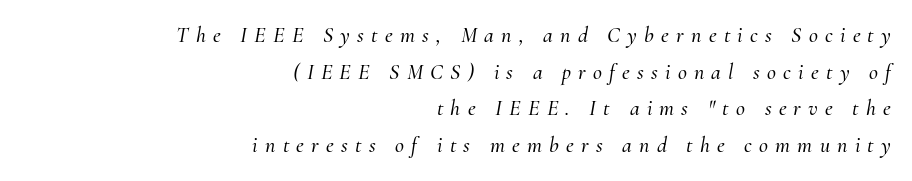
Q: Is the text italic (slanted)? A: Yes, it leans right by about 10 degrees.
Q: Is the text underlined? A: No.
Q: How is the paragraph aligned? A: Right-aligned.
Q: Is the spacing between letters normal or unusually wide? A: Unusually wide.
Q: Is the spacing between lines tight, normal or loose? A: Normal.
